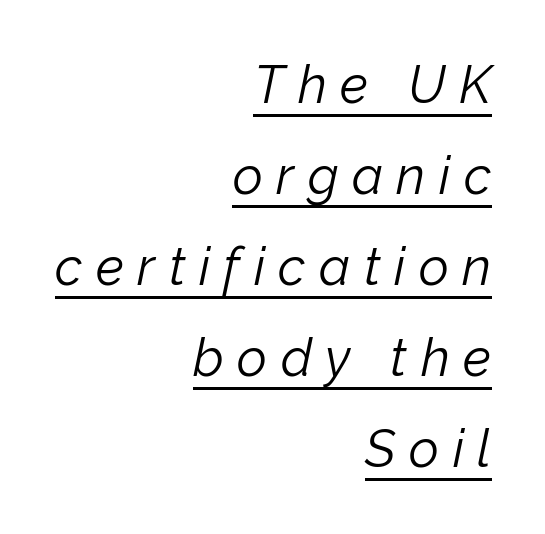
The image shows 52 px light type, italic (leaning right); set right-aligned, line spacing 1.75x, unusually wide letter spacing (+0.26 em), underlined; low stroke contrast and a medium x-height.
